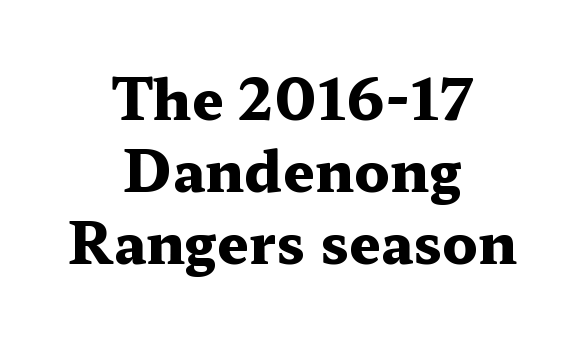
{"serif": "yes", "italic": "no", "bold": "yes", "weight": "heavy", "width": "wide", "stroke_contrast": "medium", "x_height": "medium", "monospaced": "no", "underline": "no", "align": "center", "line_spacing": "normal", "line_spacing_ratio": 1.29, "letter_spacing": "normal", "letter_spacing_em": 0.0, "glyph_px": 56}
